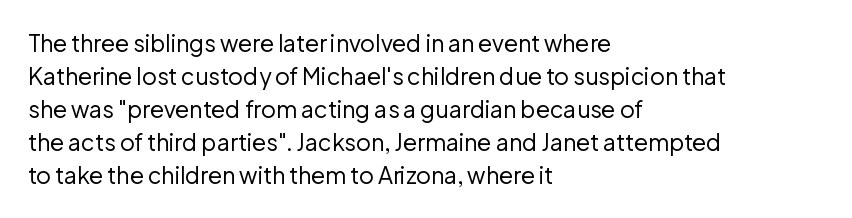
The image shows 23 px text type, upright; set left-aligned, normal line spacing (1.43x), normal letter spacing, not underlined.
